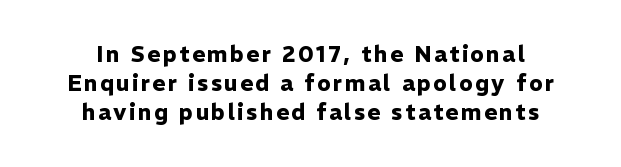
Q: Is the text bold? A: Yes.
Q: Is the text italic (slanted)? A: No, it is upright.
Q: Is the text underlined? A: No.
Q: How is the paragraph aligned? A: Centered.
Q: Is the spacing between lines tight, normal or loose? A: Normal.
